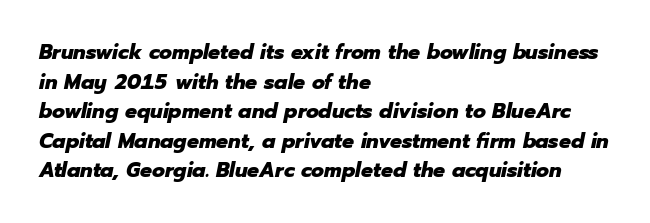
Q: Is the text bold? A: Yes.
Q: Is the text italic (slanted)? A: Yes, it leans right by about 12 degrees.
Q: Is the text underlined? A: No.
Q: How is the paragraph aligned? A: Left-aligned.
Q: Is the spacing between letters normal or unusually wide? A: Normal.
Q: Is the spacing between lines tight, normal or loose? A: Normal.
